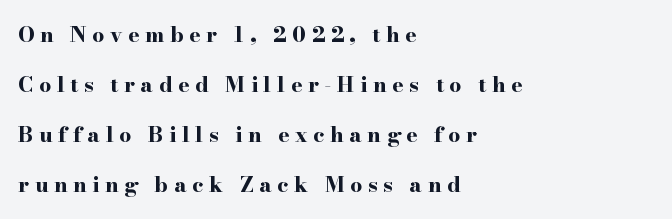
Q: Is the text bold? A: Yes.
Q: Is the text italic (slanted)? A: No, it is upright.
Q: Is the text underlined? A: No.
Q: How is the paragraph aligned? A: Left-aligned.
Q: Is the spacing between letters normal or unusually wide? A: Unusually wide.
Q: Is the spacing between lines tight, normal or loose? A: Loose.
